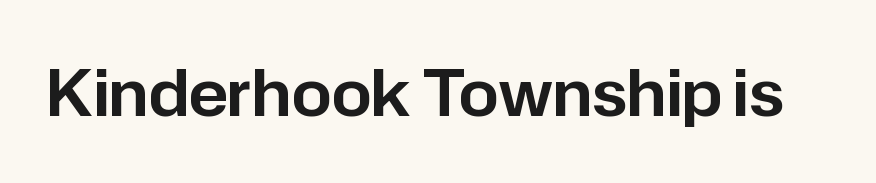
{"serif": "no", "italic": "no", "width": "normal", "stroke_contrast": "low", "x_height": "medium", "monospaced": "no", "underline": "no", "letter_spacing": "normal", "letter_spacing_em": 0.0, "glyph_px": 64}
